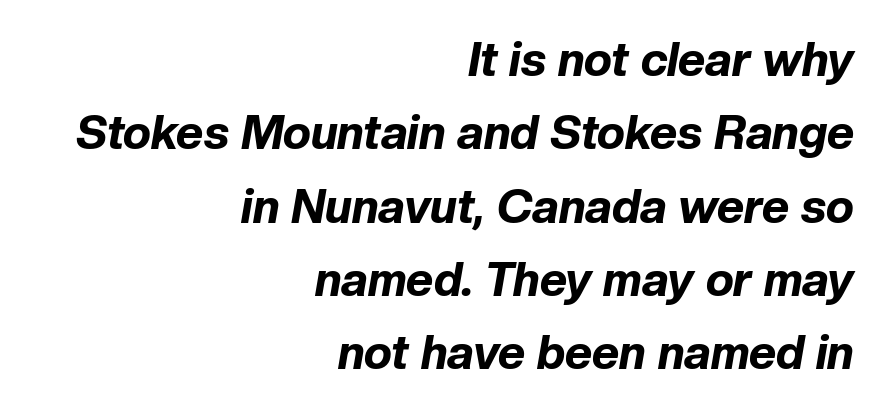
{"italic": "yes", "lean": "right", "slant_degrees": 10, "bold": "yes", "weight": "bold", "width": "normal", "stroke_contrast": "low", "x_height": "medium", "monospaced": "no", "underline": "no", "align": "right", "line_spacing": "normal", "line_spacing_ratio": 1.56, "letter_spacing": "normal", "letter_spacing_em": 0.0, "glyph_px": 47}
